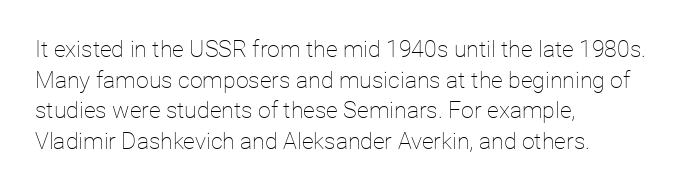
Vertical spacing — default. The text block is weighted toward the left margin, trailing off unevenly rightward. The baseline area is clear. These lines keep a tight, regular rhythm from letter to letter. No extra ink here — the face is not bold.
